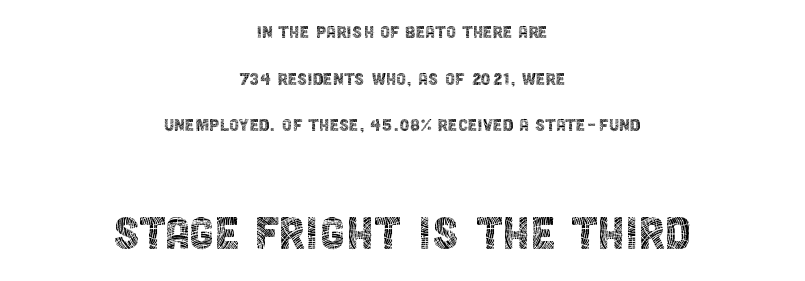
Q: Is the text bold? A: No.
Q: Is the text italic (slanted)? A: No, it is upright.
Q: Is the typeface a serif or a sans-serif typeface? A: Sans-serif.
Q: Is the text underlined? A: No.
Q: How is the paragraph aligned? A: Centered.
Q: Is the spacing between letters normal or unusually wide? A: Normal.
Q: Is the spacing between lines tight, normal or loose? A: Loose.
Q: Which block of text is set in a larger size, the first (top) or the second (bottom)? A: The second (bottom) one.
Q: Width (condensed, normal, or wide)? A: Condensed.
Q: x-height? A: Large.
Q: Monospaced? A: No.
